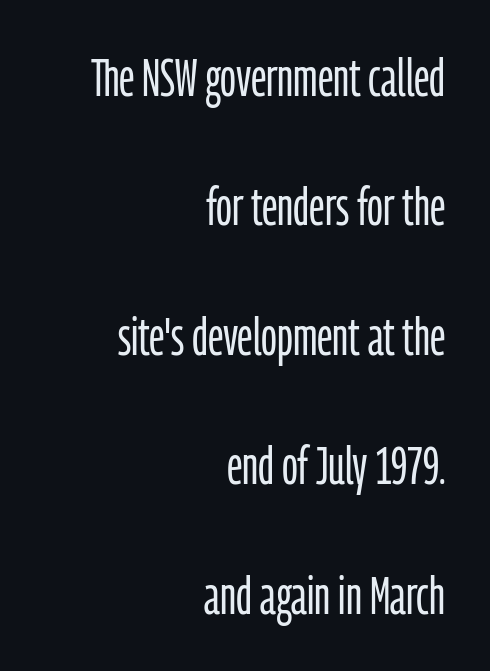
The image shows 52 px light, condensed sans-serif type, upright; set right-aligned, loose line spacing (2.49x), normal letter spacing, not underlined; low stroke contrast and a medium x-height.
